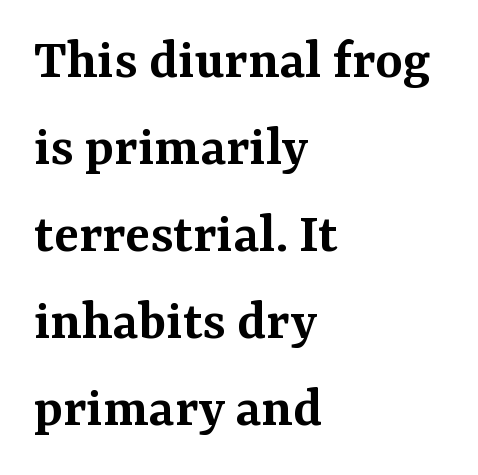
{"serif": "yes", "italic": "no", "bold": "semi", "weight": "semibold", "width": "normal", "stroke_contrast": "medium", "x_height": "medium", "monospaced": "no", "underline": "no", "align": "left", "line_spacing": "normal", "line_spacing_ratio": 1.5, "letter_spacing": "normal", "letter_spacing_em": 0.0, "glyph_px": 58}
